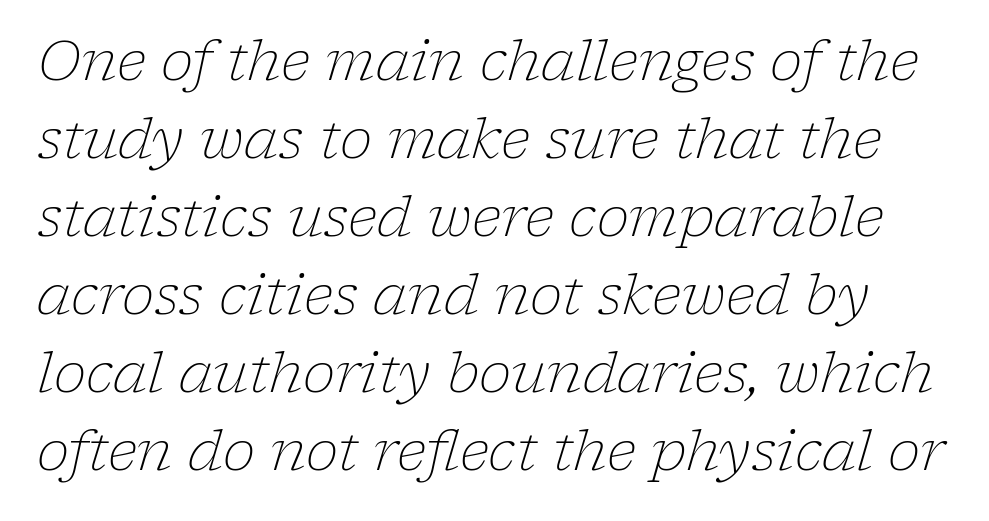
The image shows 55 px light serif type, italic (leaning right); set normal line spacing (1.42x), normal letter spacing, not underlined; low stroke contrast and a medium x-height.
